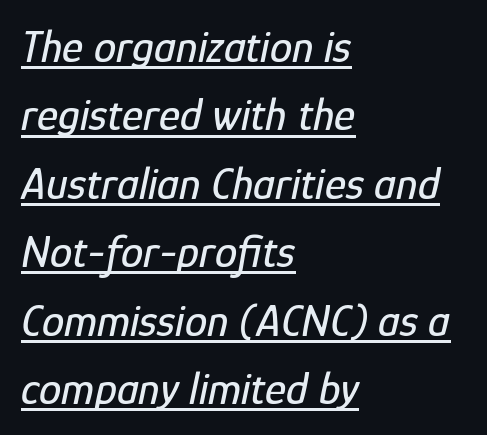
Underlining? Definitely there. Here the designer chose a conventional face with non-uniform glyph widths. The line texture is even and compact thanks to regular tracking. Quick note: interline space is typical.
